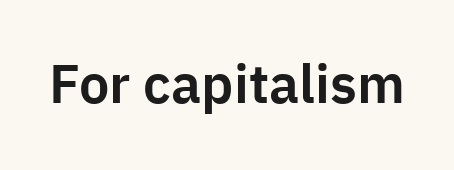
Check under the words: just untouched page. Observe the ordinary spacing: letters are neighbours, not strangers. The type family on display is of the sans-serif kind. Here the designer chose a conventional face with non-uniform glyph widths. The typography opts for an upright posture over an oblique one.
